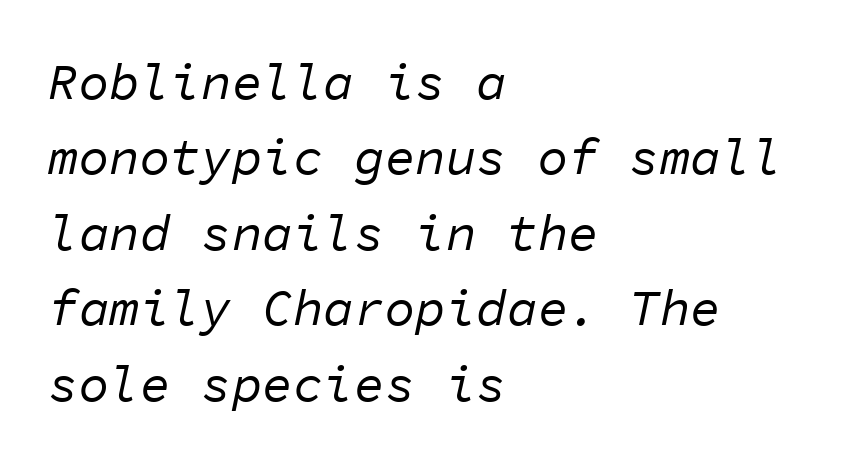
Q: Is the text bold? A: No.
Q: Is the text italic (slanted)? A: Yes, it leans right by about 11 degrees.
Q: Is the text underlined? A: No.
Q: How is the paragraph aligned? A: Left-aligned.
Q: Is the spacing between letters normal or unusually wide? A: Normal.
Q: Is the spacing between lines tight, normal or loose? A: Normal.
Q: Width (condensed, normal, or wide)? A: Normal.
Q: Stroke contrast? A: Low.
Q: x-height? A: Medium.
Q: Monospaced? A: Yes.
